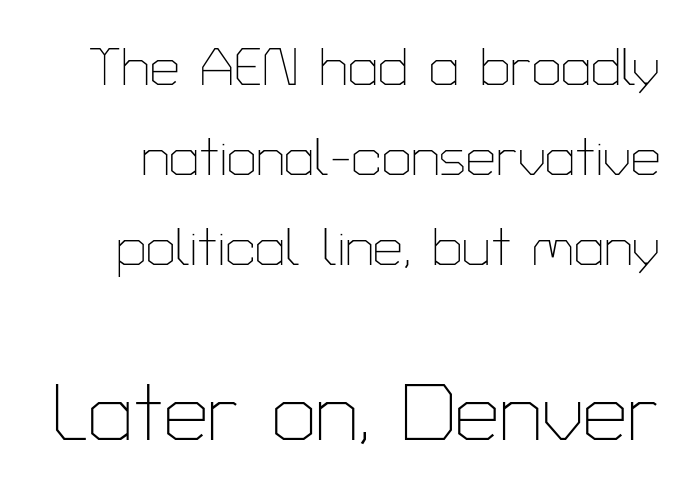
Nothing sits at the stroke ends, so this counts as sans-serif. Note: smaller setting up top, larger setting below. Descenders hang freely into open space. Ordinary non-slanted type is in use. Caption: standard tracking, unaltered. The weight would be labelled regular, book, light, or lighter still.
